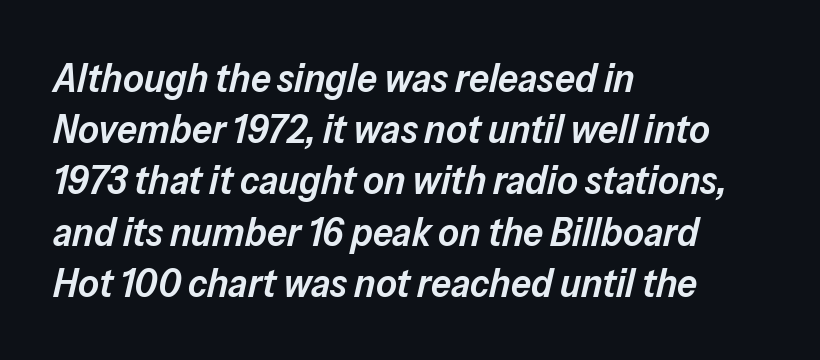
Leftover space on each line is placed entirely after the last word. Yep, that's italic — everything's leaning. The gap between lines stays unmarked. If you measured baseline to baseline, you'd find a middling distance.
